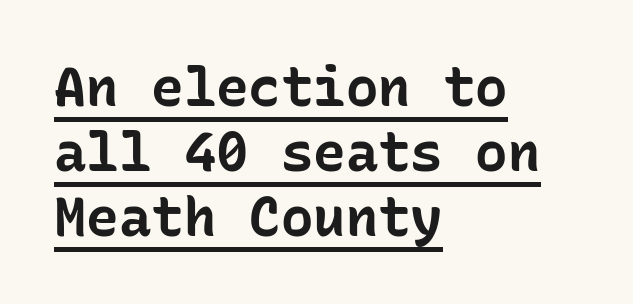
Q: Is the text bold? A: Yes.
Q: Is the text italic (slanted)? A: No, it is upright.
Q: Is the typeface a serif or a sans-serif typeface? A: Sans-serif.
Q: Is the text underlined? A: Yes.
Q: How is the paragraph aligned? A: Left-aligned.
Q: Is the spacing between letters normal or unusually wide? A: Normal.
Q: Width (condensed, normal, or wide)? A: Normal.
Q: Stroke contrast? A: Low.
Q: x-height? A: Medium.
Q: Monospaced? A: Yes.
